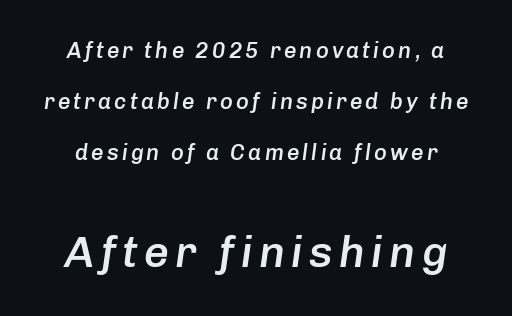
{"italic": "yes", "lean": "right", "slant_degrees": 8, "bold": "semi", "weight": "semibold", "width": "normal", "stroke_contrast": "low", "x_height": "medium", "monospaced": "no", "underline": "no", "line_spacing": "loose", "line_spacing_ratio": 2.32, "larger_block": "second", "size_ratio": 2.0, "glyph_px": 44}
